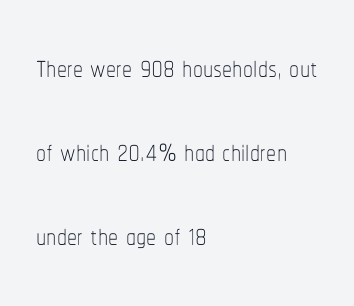
The image shows 40 px thin, condensed type, upright; set left-aligned, loose line spacing (2.1x), normal letter spacing, not underlined; low stroke contrast and a medium x-height.
